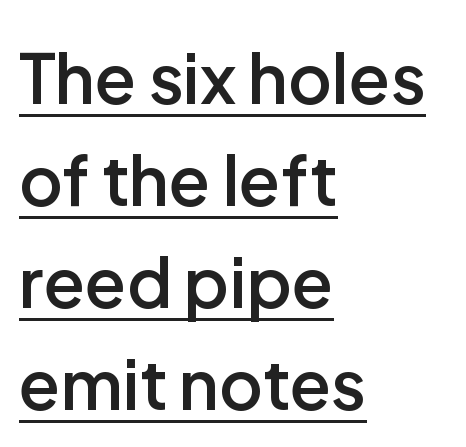
{"serif": "no", "italic": "no", "bold": "semi", "weight": "semibold", "width": "normal", "stroke_contrast": "low", "x_height": "medium", "monospaced": "no", "underline": "yes", "align": "left", "line_spacing": "normal", "line_spacing_ratio": 1.5, "letter_spacing": "normal", "letter_spacing_em": 0.0, "glyph_px": 68}
